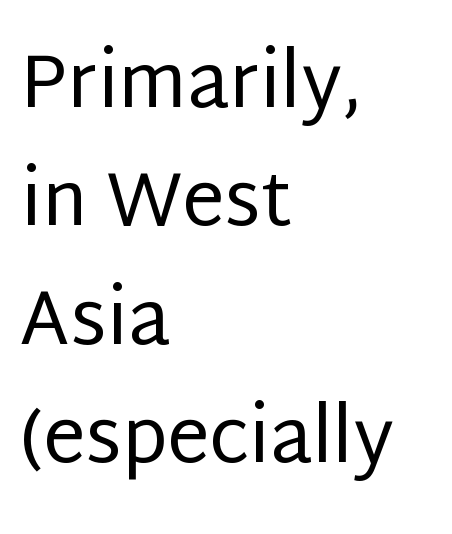
The image shows 75 px regular-weight sans-serif type, upright; set left-aligned, normal line spacing (1.58x), normal letter spacing, not underlined; low stroke contrast and a large x-height.
